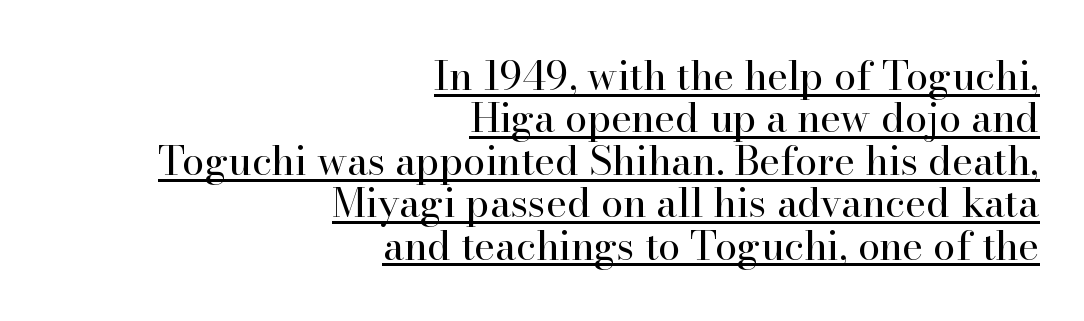
{"serif": "yes", "italic": "no", "bold": "no", "weight": "regular", "width": "normal", "stroke_contrast": "high", "x_height": "small", "monospaced": "no", "underline": "yes", "align": "right", "line_spacing": "tight", "line_spacing_ratio": 1.06, "letter_spacing": "normal", "letter_spacing_em": 0.0, "glyph_px": 40}
